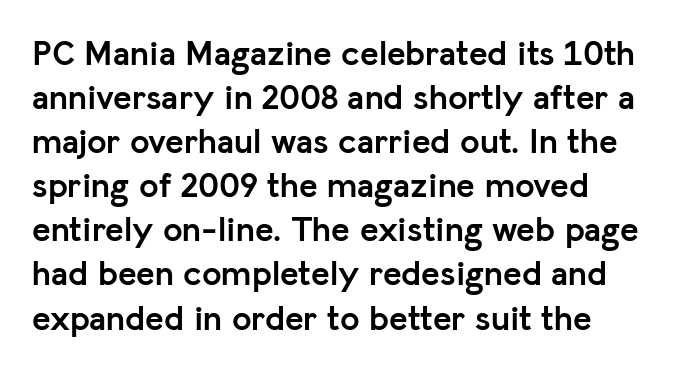
{"serif": "no", "italic": "no", "bold": "yes", "weight": "semibold", "width": "normal", "stroke_contrast": "low", "x_height": "medium", "monospaced": "no", "underline": "no", "line_spacing": "normal", "line_spacing_ratio": 1.26, "letter_spacing": "normal", "letter_spacing_em": 0.0, "glyph_px": 35}
